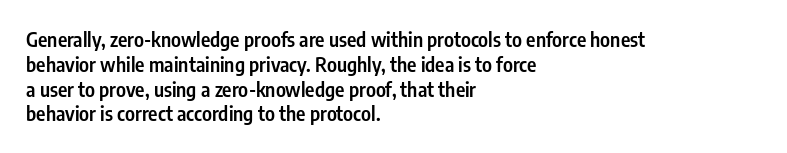
Q: Is the text bold? A: Semi-bold.
Q: Is the text italic (slanted)? A: No, it is upright.
Q: Is the text underlined? A: No.
Q: How is the paragraph aligned? A: Left-aligned.
Q: Is the spacing between letters normal or unusually wide? A: Normal.
